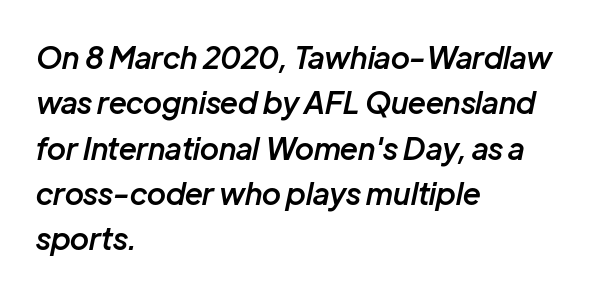
Q: Is the text bold? A: Semi-bold.
Q: Is the text italic (slanted)? A: Yes, it leans right by about 12 degrees.
Q: Is the text underlined? A: No.
Q: How is the paragraph aligned? A: Left-aligned.
Q: Is the spacing between letters normal or unusually wide? A: Normal.
Q: Is the spacing between lines tight, normal or loose? A: Normal.
Q: Width (condensed, normal, or wide)? A: Normal.
Q: Stroke contrast? A: Low.
Q: x-height? A: Medium.
Q: Monospaced? A: No.
